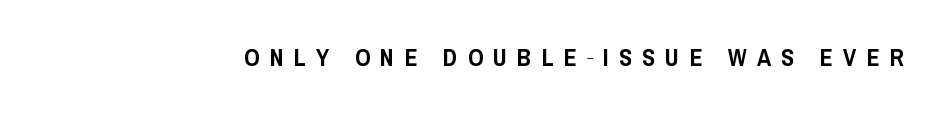
The image shows 24 px text type, upright; set unusually wide letter spacing (+0.42 em), not underlined.
